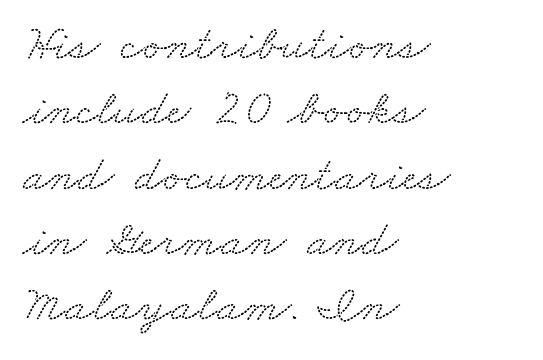
The image shows 51 px wide type; set left-aligned, normal line spacing (1.28x), normal letter spacing, not underlined; low stroke contrast and a small x-height.
